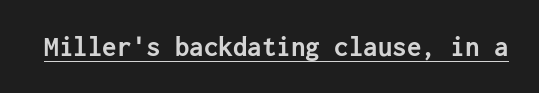
Q: Is the text bold? A: Yes.
Q: Is the text italic (slanted)? A: No, it is upright.
Q: Is the typeface a serif or a sans-serif typeface? A: Sans-serif.
Q: Is the text underlined? A: Yes.
Q: Is the spacing between letters normal or unusually wide? A: Normal.
Q: Width (condensed, normal, or wide)? A: Normal.
Q: Stroke contrast? A: Low.
Q: x-height? A: Medium.
